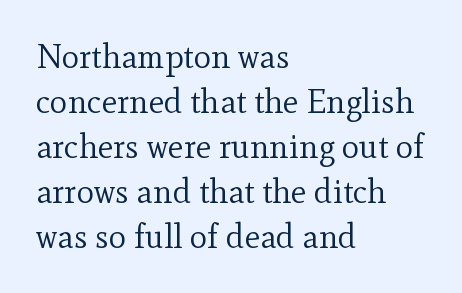
Q: Is the text bold? A: No.
Q: Is the text italic (slanted)? A: No, it is upright.
Q: Is the typeface a serif or a sans-serif typeface? A: Serif.
Q: Is the text underlined? A: No.
Q: How is the paragraph aligned? A: Left-aligned.
Q: Is the spacing between letters normal or unusually wide? A: Normal.
Q: Is the spacing between lines tight, normal or loose? A: Normal.
Q: Width (condensed, normal, or wide)? A: Normal.
Q: x-height? A: Small.
Q: Monospaced? A: No.
